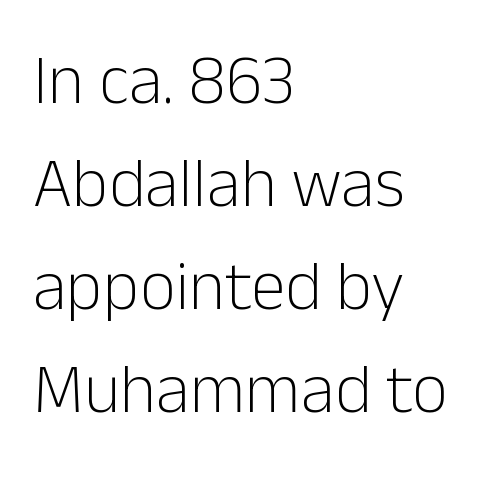
The passage shown is typeset with a sans-serif family. Caption: multi-line text, flush left, ragged right. Spacing verdict: proportional, widths tailored to each character. Stroke thickness stays within the range of a standard reading face or lighter.
